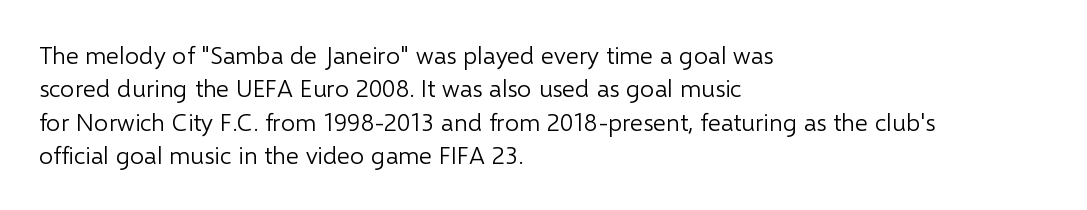
{"italic": "no", "bold": "no", "underline": "no", "align": "left", "line_spacing": "normal", "line_spacing_ratio": 1.34, "letter_spacing": "normal", "letter_spacing_em": 0.0, "glyph_px": 25}
